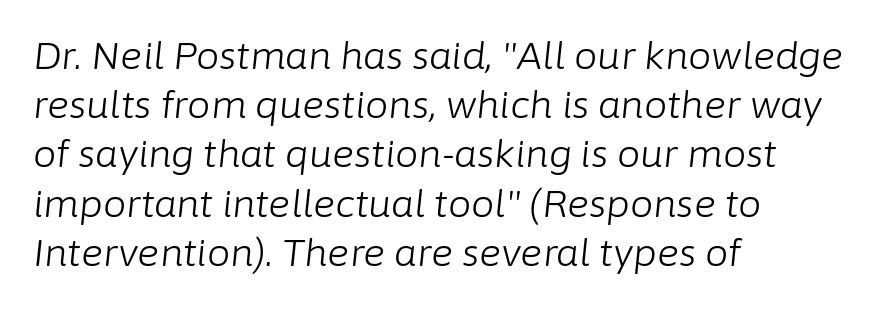
Italic? Definitely — the glyphs are oblique. Here the designer chose a conventional face with non-uniform glyph widths. Honestly, there is no underline to notice here at all. Inter-character spacing is left at the font's built-in metrics. The typeface has the unassuming heft of standard copy or less.
